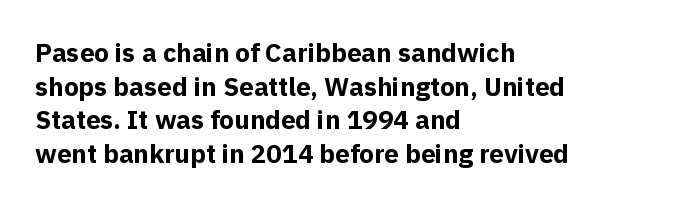
Regarding leading, the lines here are spaced in the standard way. Nothing unusual about the tracking: characters are spaced as the font intends. Clear beneath every line of the passage. The compositor pushed each line to the left boundary. Ascenders rise straight up at ninety degrees. The font is running at its bold setting.
